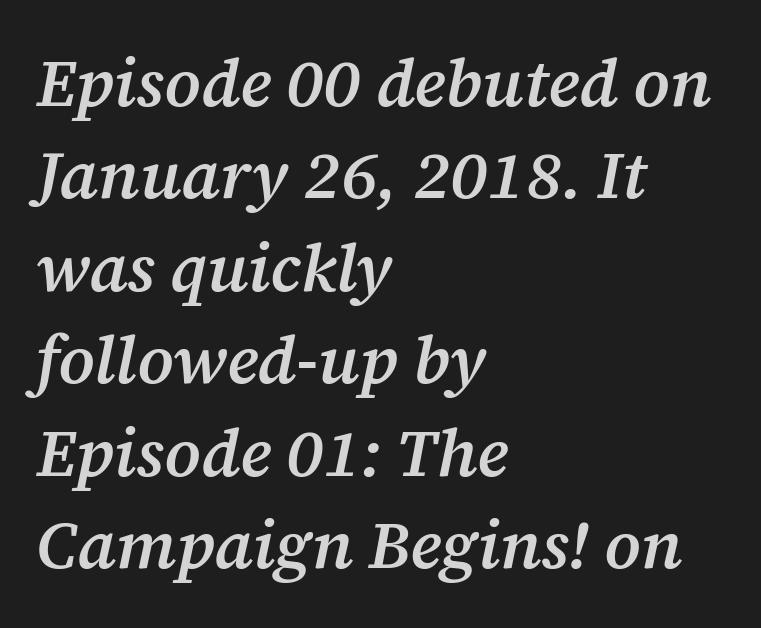
{"serif": "yes", "italic": "yes", "lean": "right", "slant_degrees": 12, "bold": "semi", "weight": "semibold", "width": "normal", "stroke_contrast": "medium", "x_height": "medium", "monospaced": "no", "underline": "no", "align": "left", "line_spacing": "normal", "line_spacing_ratio": 1.38, "letter_spacing": "normal", "letter_spacing_em": 0.0, "glyph_px": 67}
